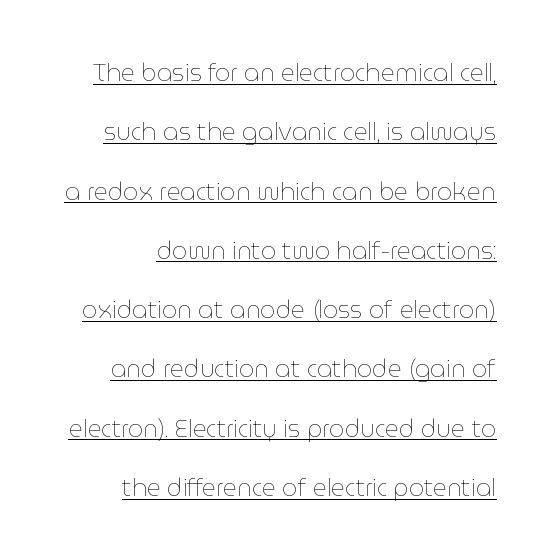
Q: Is the text bold? A: No.
Q: Is the text italic (slanted)? A: No, it is upright.
Q: Is the text underlined? A: Yes.
Q: How is the paragraph aligned? A: Right-aligned.
Q: Is the spacing between letters normal or unusually wide? A: Normal.
Q: Is the spacing between lines tight, normal or loose? A: Loose.
